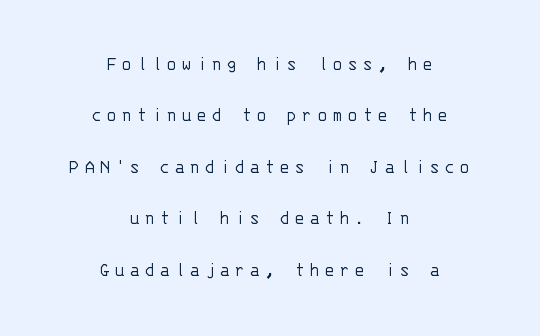
The cut favours lightness, reaching ordinary text weight at its darkest. In terms of posture, this sample is upright. In terms of leading, this rendering errs on the spacious side. The space beneath each line is pristine and unruled. The rag falls on both sides of this text block equally. Is the letter spacing exaggerated? Yes — the characters are pushed far apart.
